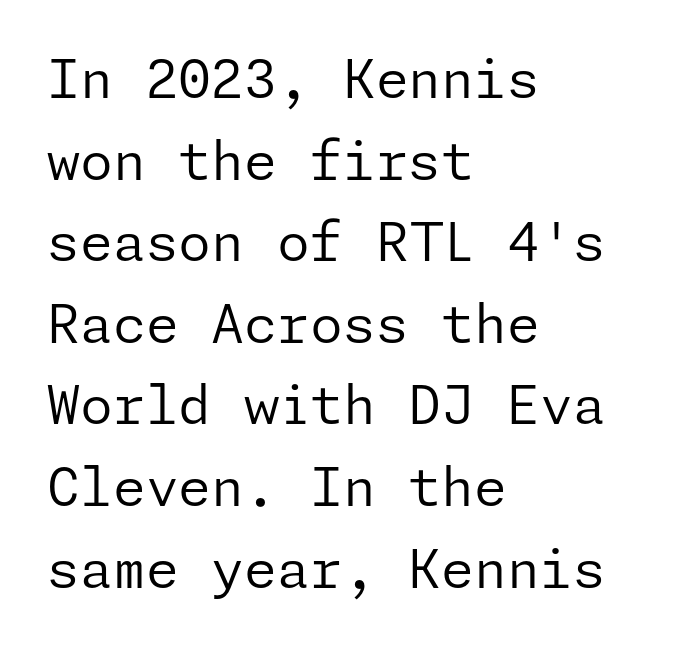
{"serif": "no", "italic": "no", "bold": "no", "weight": "regular", "width": "normal", "stroke_contrast": "low", "x_height": "medium", "underline": "no", "align": "left", "line_spacing": "normal", "line_spacing_ratio": 1.54, "letter_spacing": "normal", "letter_spacing_em": 0.0, "glyph_px": 53}
